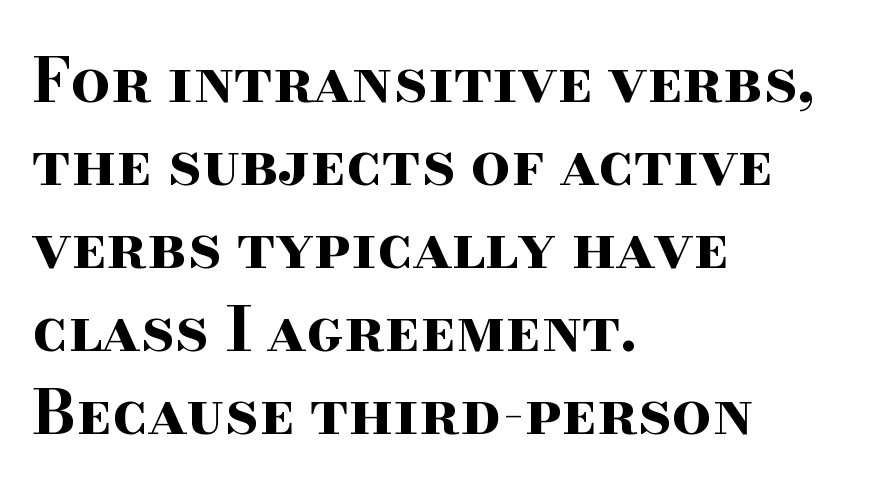
Letters rest on an invisible, unmarked baseline. The font's upright variant was chosen for this text. No extra tracking has been applied to these lines. All the whitespace from short lines collects on the right.
